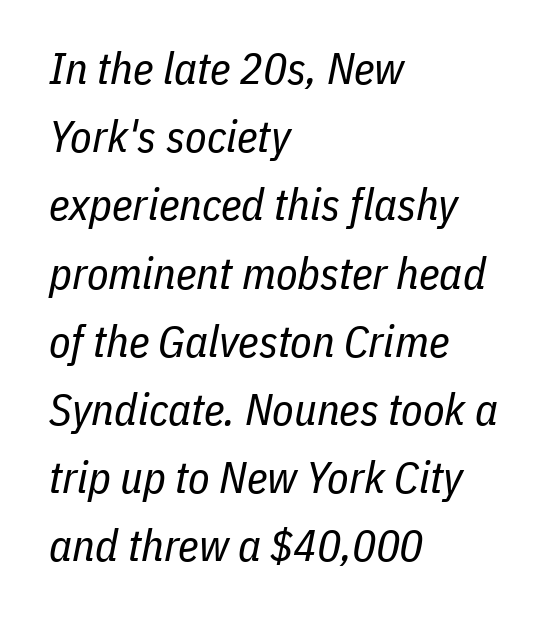
There's an unmistakable incline to the writing here. Tracking here is standard; glyphs follow each other at the usual distance. Words float on clear page, feet unadorned. Letters have the restrained weight of plain body copy at most. The face used here is proportionally spaced, like ordinary book or web type. Vertically, the passage feels balanced, rows spaced as you'd expect.
